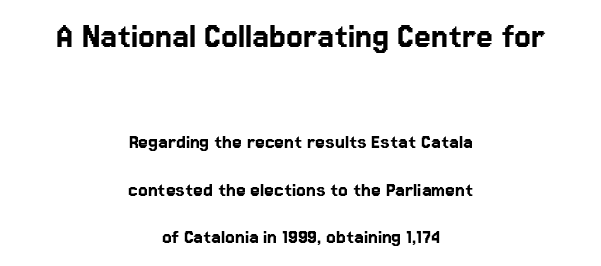
Q: Is the text italic (slanted)? A: No, it is upright.
Q: Is the typeface a serif or a sans-serif typeface? A: Sans-serif.
Q: Is the text underlined? A: No.
Q: How is the paragraph aligned? A: Centered.
Q: Is the spacing between letters normal or unusually wide? A: Normal.
Q: Is the spacing between lines tight, normal or loose? A: Loose.
Q: Which block of text is set in a larger size, the first (top) or the second (bottom)? A: The first (top) one.
Q: Width (condensed, normal, or wide)? A: Normal.
Q: Stroke contrast? A: Low.
Q: x-height? A: Medium.
Q: Monospaced? A: No.
